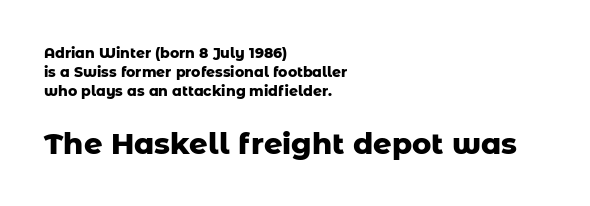
Each new line begins a customary step beneath the previous one. Strong, thick strokes mark this as bold type. Nobody drew a line under any word here. The typography opts for an upright posture over an oblique one.
